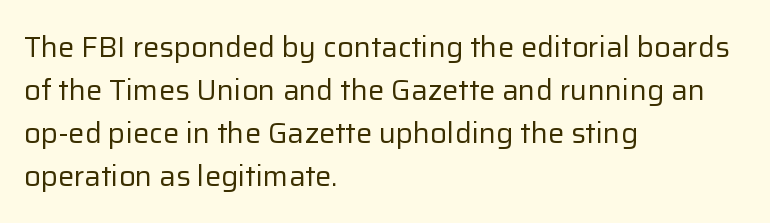
The image shows 29 px regular-weight sans-serif type, upright; set left-aligned, normal line spacing (1.48x), normal letter spacing, not underlined; low stroke contrast and a medium x-height.
